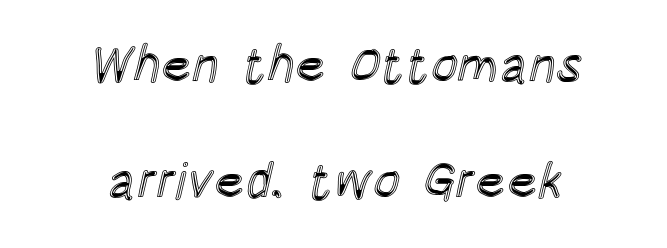
{"width": "condensed", "x_height": "large", "monospaced": "no", "underline": "no", "align": "center", "line_spacing": "loose", "line_spacing_ratio": 2.27, "letter_spacing": "normal", "letter_spacing_em": 0.0, "glyph_px": 51}
